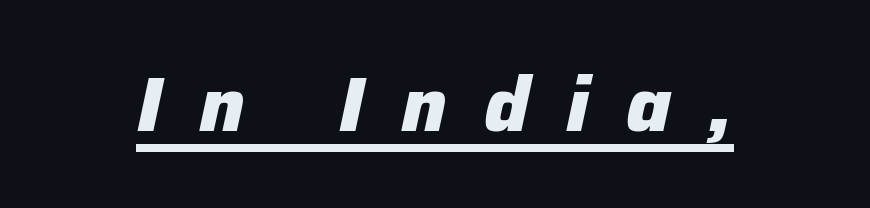
Q: Is the text bold? A: Yes.
Q: Is the text italic (slanted)? A: Yes, it leans right by about 12 degrees.
Q: Is the text underlined? A: Yes.
Q: Is the spacing between letters normal or unusually wide? A: Unusually wide.
Q: Width (condensed, normal, or wide)? A: Normal.
Q: Stroke contrast? A: Low.
Q: x-height? A: Medium.
Q: Monospaced? A: No.
